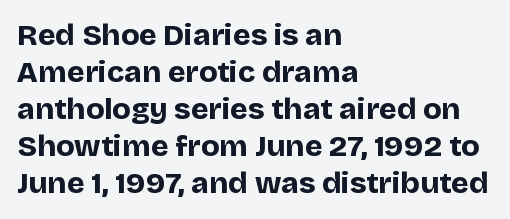
Q: Is the text bold? A: Yes.
Q: Is the text italic (slanted)? A: No, it is upright.
Q: Is the typeface a serif or a sans-serif typeface? A: Sans-serif.
Q: Is the text underlined? A: No.
Q: How is the paragraph aligned? A: Left-aligned.
Q: Is the spacing between letters normal or unusually wide? A: Normal.
Q: Width (condensed, normal, or wide)? A: Normal.
Q: Stroke contrast? A: Low.
Q: x-height? A: Large.
Q: Monospaced? A: No.
